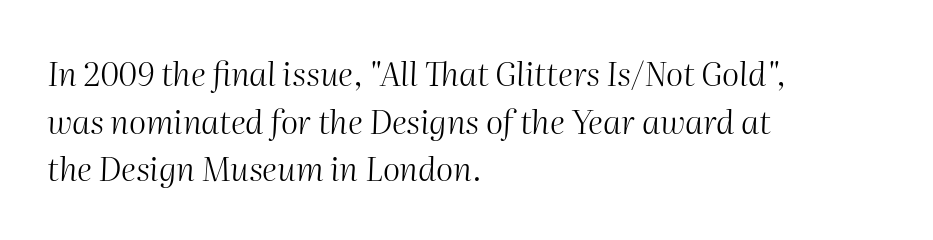
The setting favours the left margin, as ordinary paragraphs usually do. The passage shown is typed in a proportional face where columns would drift. The line texture is even and compact thanks to regular tracking. The characters are drawn with everyday or finer stroke widths.
